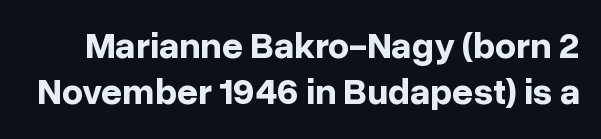
Q: Is the text bold? A: Yes.
Q: Is the text italic (slanted)? A: No, it is upright.
Q: Is the typeface a serif or a sans-serif typeface? A: Sans-serif.
Q: Is the text underlined? A: No.
Q: Is the spacing between letters normal or unusually wide? A: Normal.
Q: Is the spacing between lines tight, normal or loose? A: Normal.
Q: Width (condensed, normal, or wide)? A: Normal.
Q: Stroke contrast? A: Low.
Q: x-height? A: Medium.
Q: Monospaced? A: No.
